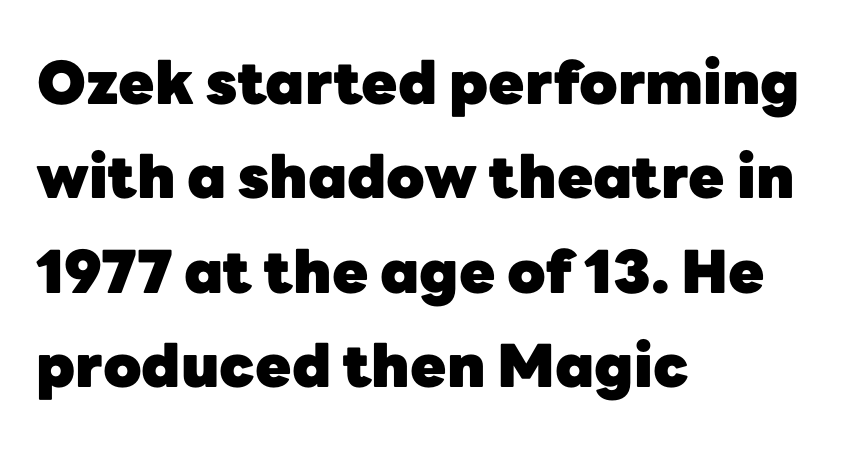
The image shows 59 px heavy sans-serif type, upright; set left-aligned, normal line spacing (1.6x), normal letter spacing, not underlined; low stroke contrast and a medium x-height.
